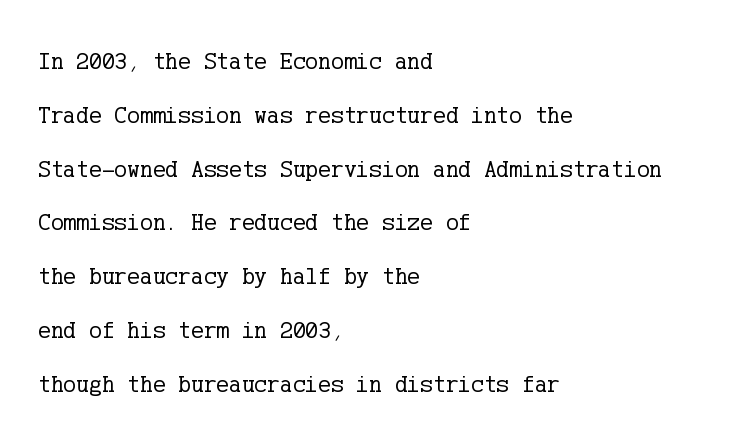
There is no visible air inserted between adjacent glyphs. Check the space under the baseline: it is left empty. Caption: multi-line text, flush left, ragged right. Interline gaps are noticeably wide in this sample.
